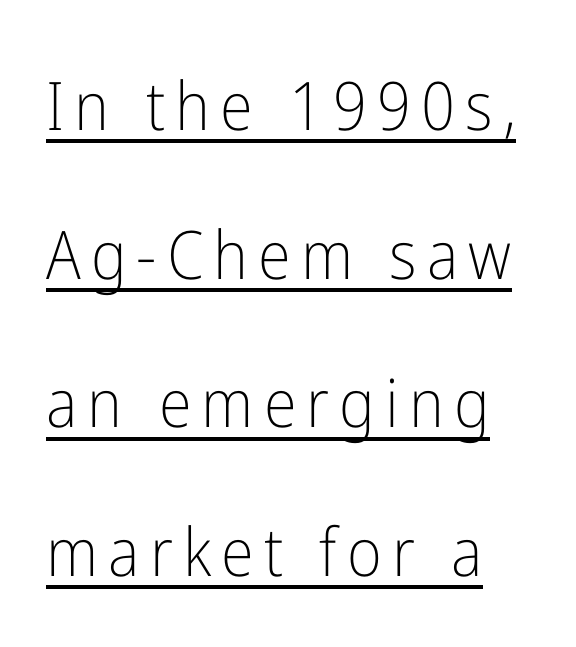
{"serif": "no", "italic": "no", "bold": "no", "weight": "light", "width": "condensed", "stroke_contrast": "low", "x_height": "medium", "monospaced": "no", "underline": "yes", "line_spacing": "loose", "line_spacing_ratio": 2.22, "glyph_px": 67}
